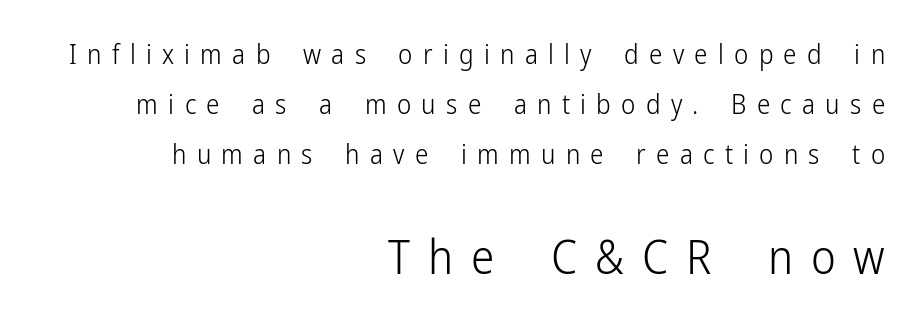
Q: Is the text bold? A: No.
Q: Is the text italic (slanted)? A: No, it is upright.
Q: Is the typeface a serif or a sans-serif typeface? A: Sans-serif.
Q: Is the text underlined? A: No.
Q: How is the paragraph aligned? A: Right-aligned.
Q: Is the spacing between letters normal or unusually wide? A: Unusually wide.
Q: Which block of text is set in a larger size, the first (top) or the second (bottom)? A: The second (bottom) one.
Q: Width (condensed, normal, or wide)? A: Condensed.
Q: Stroke contrast? A: Low.
Q: x-height? A: Medium.
Q: Monospaced? A: No.
